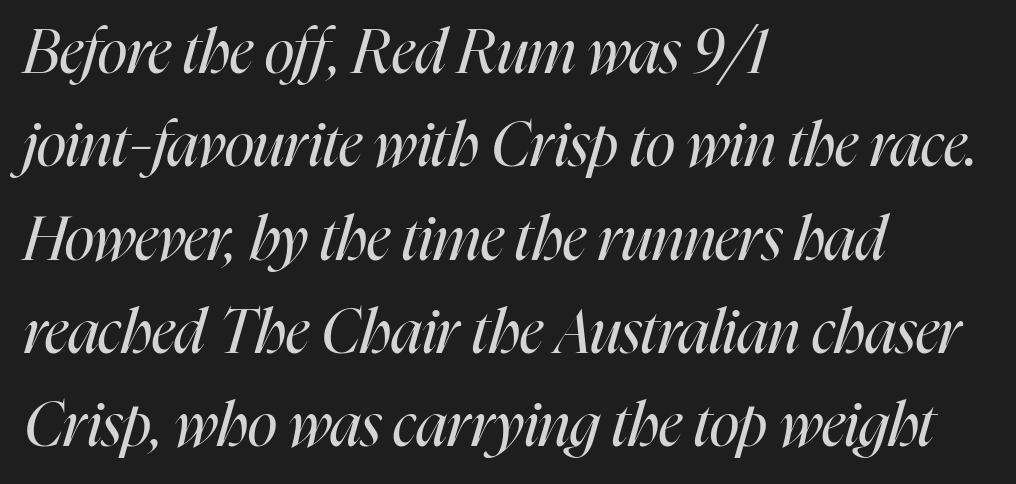
The image shows 61 px regular-weight, condensed type, italic (leaning right); set left-aligned, normal line spacing (1.53x), normal letter spacing, not underlined; high stroke contrast and a medium x-height.
